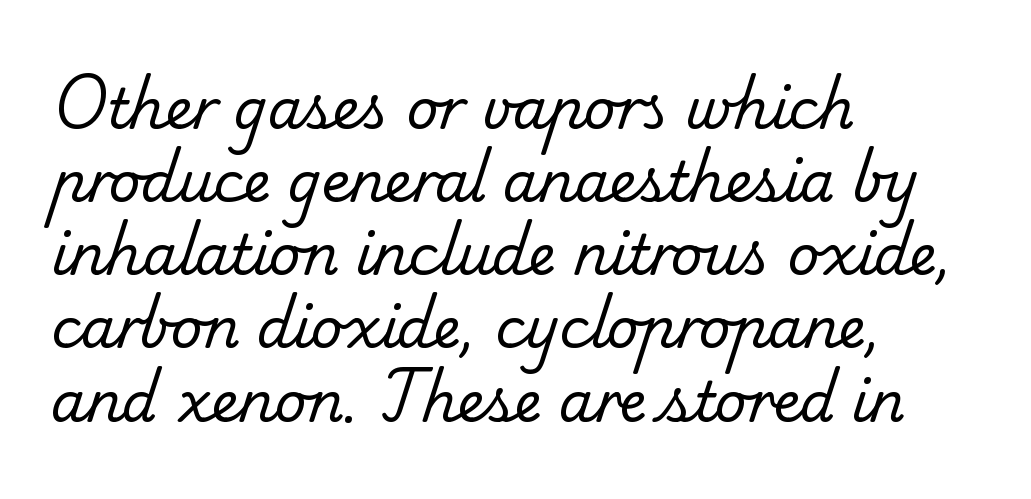
Q: Is the text bold? A: No.
Q: Is the typeface a serif or a sans-serif typeface? A: Serif.
Q: Is the text underlined? A: No.
Q: How is the paragraph aligned? A: Left-aligned.
Q: Is the spacing between letters normal or unusually wide? A: Normal.
Q: Is the spacing between lines tight, normal or loose? A: Normal.
Q: Width (condensed, normal, or wide)? A: Normal.
Q: Stroke contrast? A: Low.
Q: x-height? A: Small.
Q: Monospaced? A: No.
